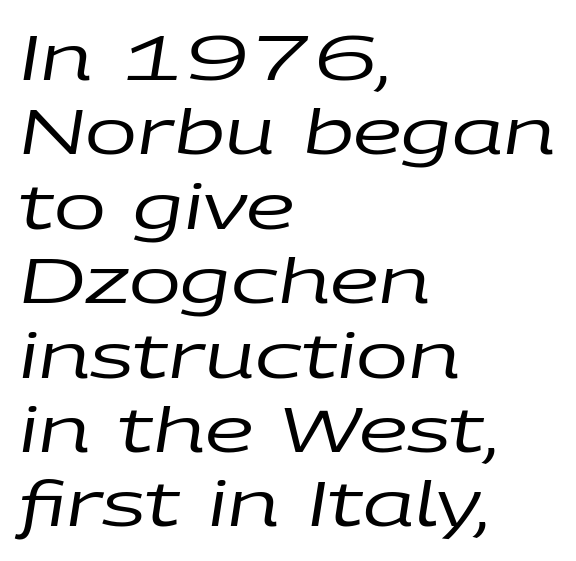
Compared with a typical body face, this is equally light or lighter still. Horizontal alignment here is leftward, the default for most running prose. Each row of text sits above clean, open space. Observe the ordinary spacing: letters are neighbours, not strangers. In terms of posture, this sample is oblique. These lines are rendered in a variable-pitch font.
